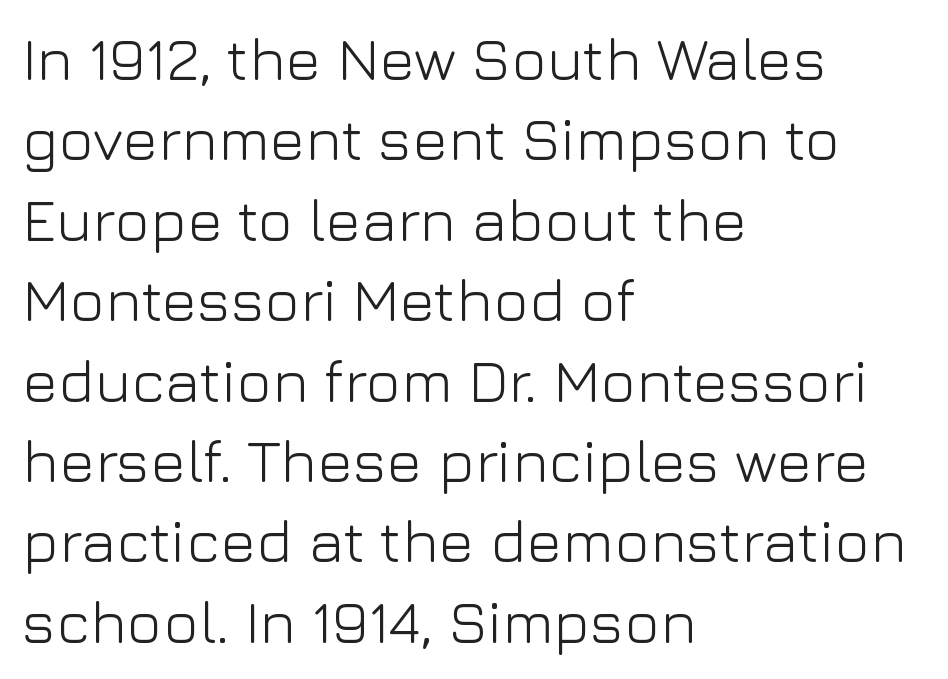
Q: Is the text bold? A: No.
Q: Is the text italic (slanted)? A: No, it is upright.
Q: Is the typeface a serif or a sans-serif typeface? A: Sans-serif.
Q: Is the text underlined? A: No.
Q: How is the paragraph aligned? A: Left-aligned.
Q: Is the spacing between letters normal or unusually wide? A: Normal.
Q: Is the spacing between lines tight, normal or loose? A: Normal.
Q: Width (condensed, normal, or wide)? A: Normal.
Q: Stroke contrast? A: Low.
Q: x-height? A: Medium.
Q: Monospaced? A: No.
